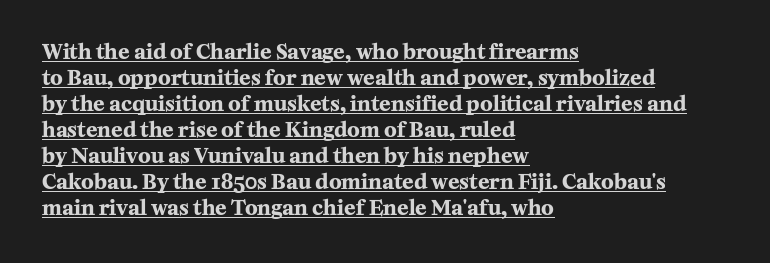
{"italic": "no", "bold": "yes", "underline": "yes", "align": "left", "line_spacing_ratio": 1.24, "letter_spacing": "normal", "letter_spacing_em": 0.0, "glyph_px": 21}
